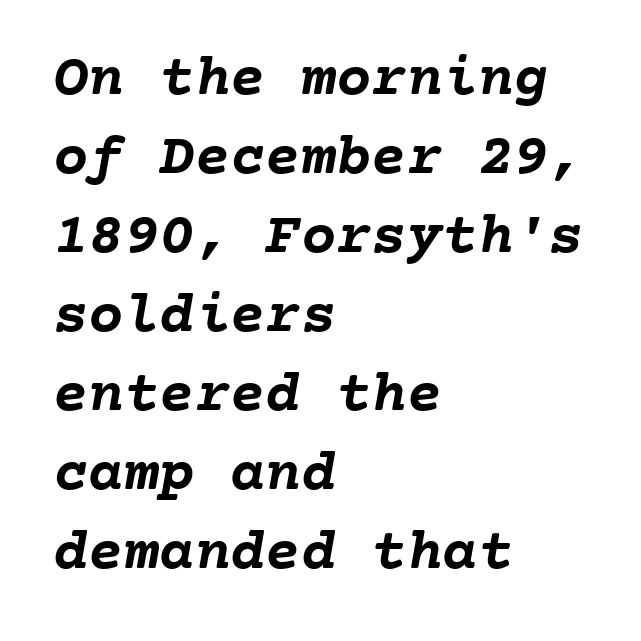
The image shows 59 px semibold type, monospaced; set left-aligned, normal line spacing (1.34x), normal letter spacing, not underlined; low stroke contrast and a medium x-height.
